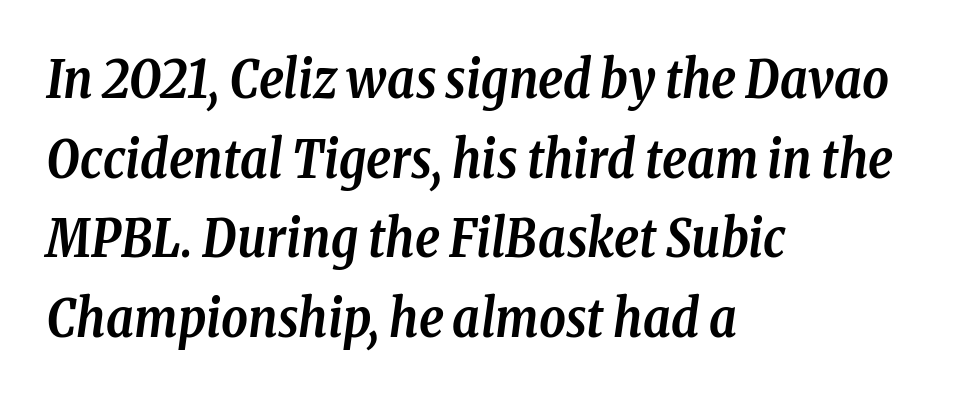
Typesetter's note: full bold, strokes at maximum text heaviness. This rendering features lettering with no underline. Note: serifs present on the glyphs. Compared with a centered layout, this one pins lines to the left instead. Quick note: interline space is typical. The rendering applies a slant to the glyphs.
